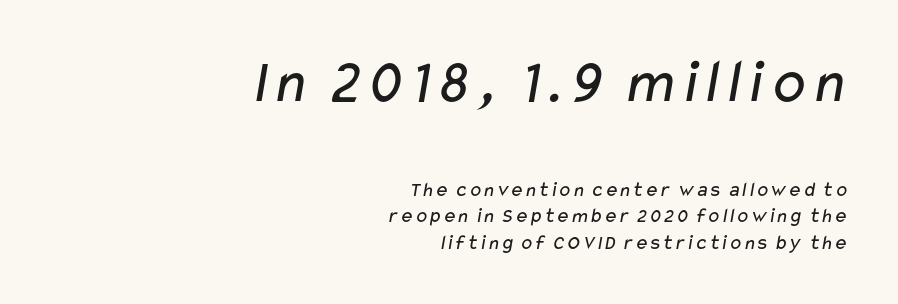
{"serif": "no", "bold": "no", "weight": "regular", "width": "wide", "stroke_contrast": "low", "x_height": "medium", "monospaced": "no", "underline": "no", "align": "right", "line_spacing": "normal", "line_spacing_ratio": 1.25, "letter_spacing": "normal", "letter_spacing_em": 0.0, "larger_block": "first", "size_ratio": 3.0, "glyph_px": 63}
